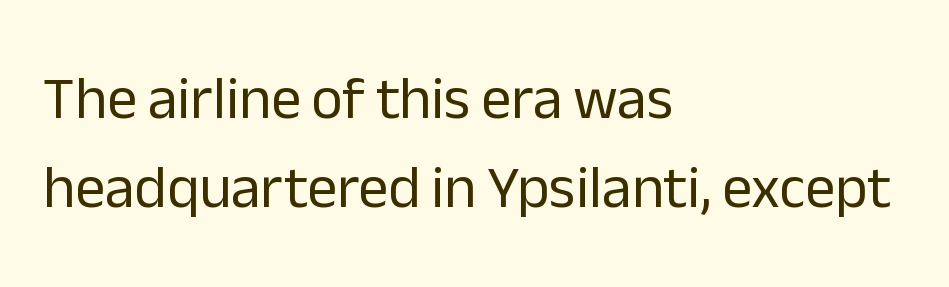
{"serif": "no", "italic": "no", "bold": "no", "weight": "regular", "width": "normal", "stroke_contrast": "low", "x_height": "medium", "monospaced": "no", "underline": "no", "align": "left", "line_spacing": "normal", "line_spacing_ratio": 1.48, "letter_spacing": "normal", "letter_spacing_em": 0.0, "glyph_px": 60}
